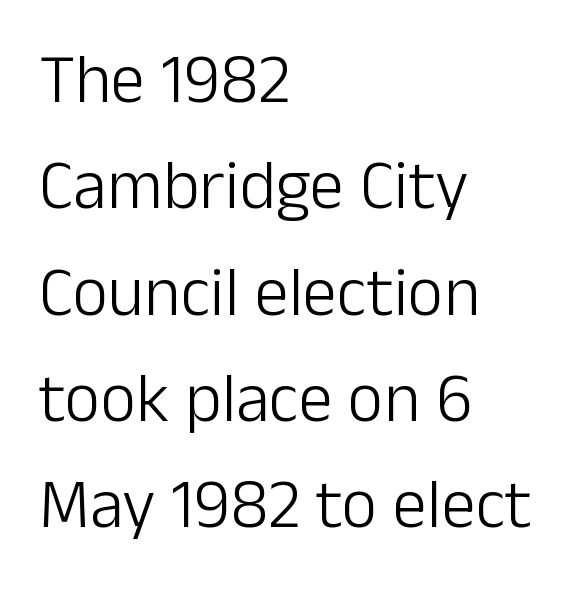
The type family on display is of the sans-serif kind. Observe the ordinary spacing: letters are neighbours, not strangers. A typesetter would call this proportional, since set widths differ per character. Every row of glyphs begins at an identical x-position on the left. Weight: regular or lighter.
